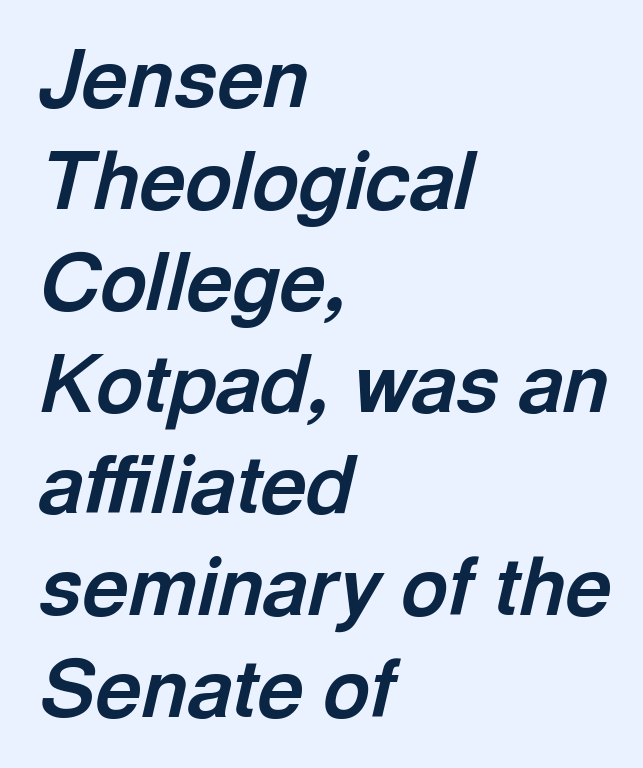
Q: Is the text bold? A: Yes.
Q: Is the text italic (slanted)? A: Yes, it leans right by about 13 degrees.
Q: Is the text underlined? A: No.
Q: How is the paragraph aligned? A: Left-aligned.
Q: Is the spacing between letters normal or unusually wide? A: Normal.
Q: Is the spacing between lines tight, normal or loose? A: Normal.
Q: Width (condensed, normal, or wide)? A: Normal.
Q: x-height? A: Medium.
Q: Monospaced? A: No.
